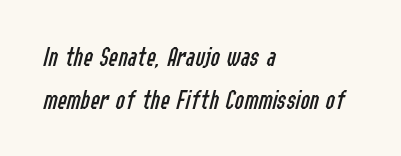
Q: Is the text bold? A: No.
Q: Is the text italic (slanted)? A: Yes, it leans right by about 14 degrees.
Q: Is the text underlined? A: No.
Q: How is the paragraph aligned? A: Left-aligned.
Q: Is the spacing between letters normal or unusually wide? A: Normal.
Q: Is the spacing between lines tight, normal or loose? A: Normal.
Q: Width (condensed, normal, or wide)? A: Condensed.
Q: Stroke contrast? A: Low.
Q: x-height? A: Medium.
Q: Monospaced? A: No.
